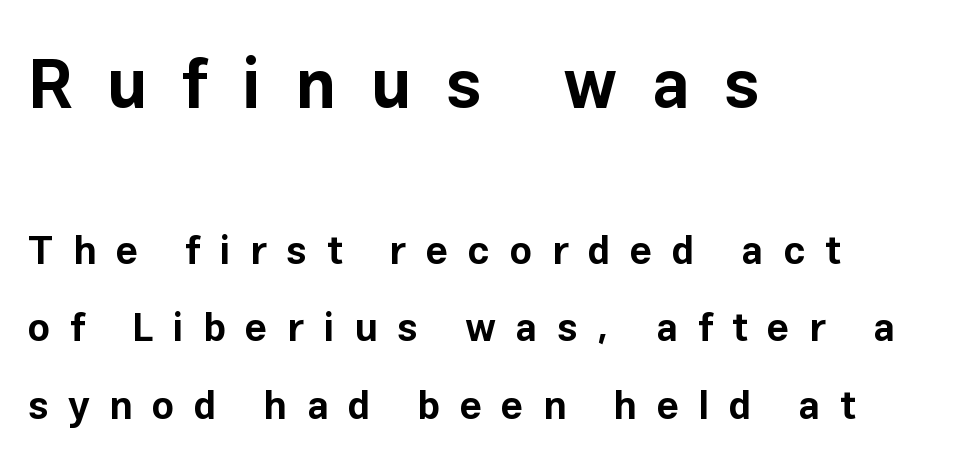
Q: Is the text bold? A: Yes.
Q: Is the text italic (slanted)? A: No, it is upright.
Q: Is the typeface a serif or a sans-serif typeface? A: Sans-serif.
Q: Is the text underlined? A: No.
Q: How is the paragraph aligned? A: Left-aligned.
Q: Is the spacing between letters normal or unusually wide? A: Unusually wide.
Q: Is the spacing between lines tight, normal or loose? A: Loose.
Q: Which block of text is set in a larger size, the first (top) or the second (bottom)? A: The first (top) one.
Q: Width (condensed, normal, or wide)? A: Normal.
Q: Stroke contrast? A: Low.
Q: x-height? A: Medium.
Q: Monospaced? A: No.
